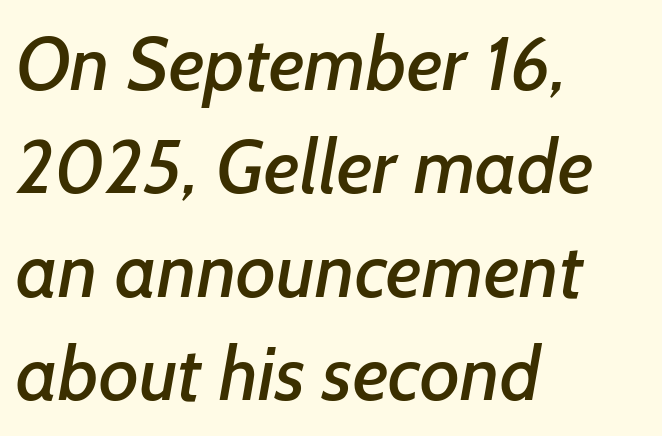
Regarding leading, the lines here are spaced in the standard way. A clean baseline with only descenders dipping below it. The tracking reads as untouched default to a designer's eye. Looks like regular typesetting: each glyph gets only the width it needs. Stroke terminals: plain, sans-serif.
